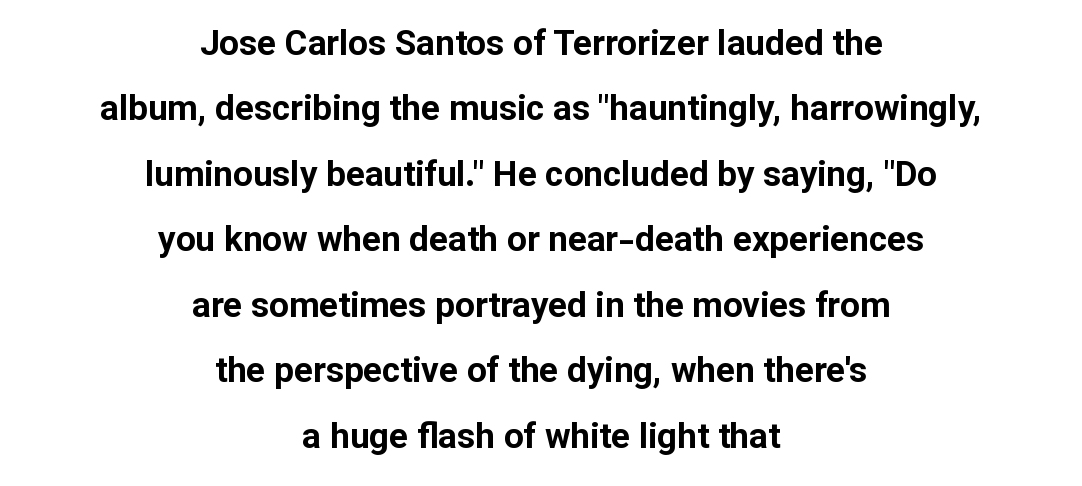
The image shows 35 px bold sans-serif type, upright; set centered, line spacing 1.87x, normal letter spacing, not underlined; low stroke contrast and a medium x-height.
